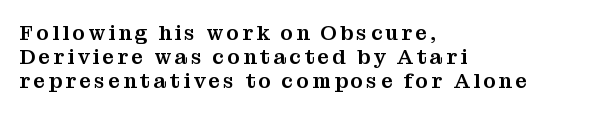
The image shows 21 px text type, upright; set left-aligned, tight line spacing (1.15x), not underlined.
